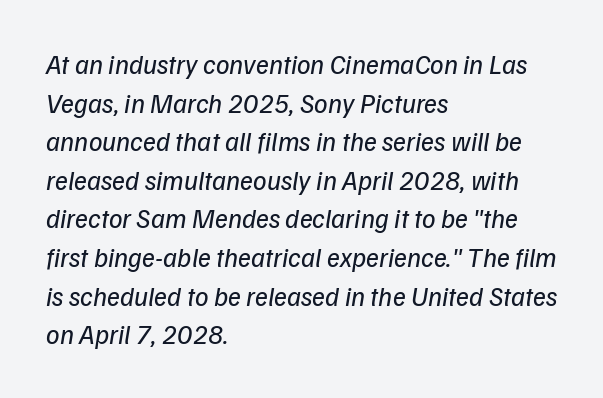
{"bold": "no", "underline": "no", "align": "left", "line_spacing": "normal", "line_spacing_ratio": 1.43, "letter_spacing": "normal", "letter_spacing_em": 0.0, "glyph_px": 27}
